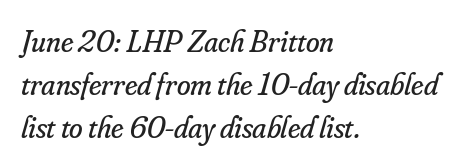
Italic: yes, the glyphs are oblique. This sample has the flowing, uneven cadence of proportional lettering. Does the type have serifs? Yes, each stem ends in a small foot. Check the space under the baseline: it is left empty. Is there much room between lines? A standard amount, neither cramped nor airy. Words appear dense and cohesive because spacing is normal.
